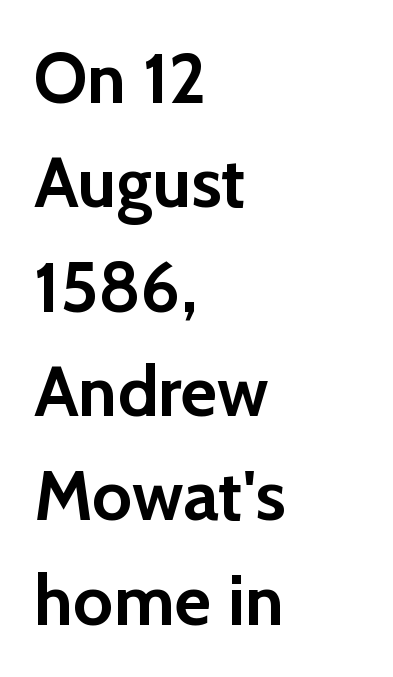
The image shows 71 px semibold sans-serif type, upright; set left-aligned, normal line spacing (1.47x), normal letter spacing, not underlined; low stroke contrast and a medium x-height.
